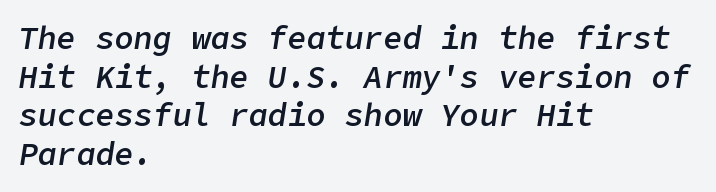
Descenders hang freely into open space. Left-aligned paragraph, ragged on the right. A somewhat darkened texture: the type is semibold rather than bold. Tracking value appears to be zero — textbook default spacing. Italic: yes, the glyphs are oblique.
